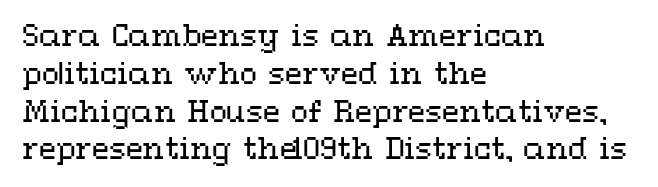
The image shows 28 px regular-weight, wide type, upright; set left-aligned, normal line spacing (1.35x), normal letter spacing, not underlined; medium stroke contrast and a medium x-height.
